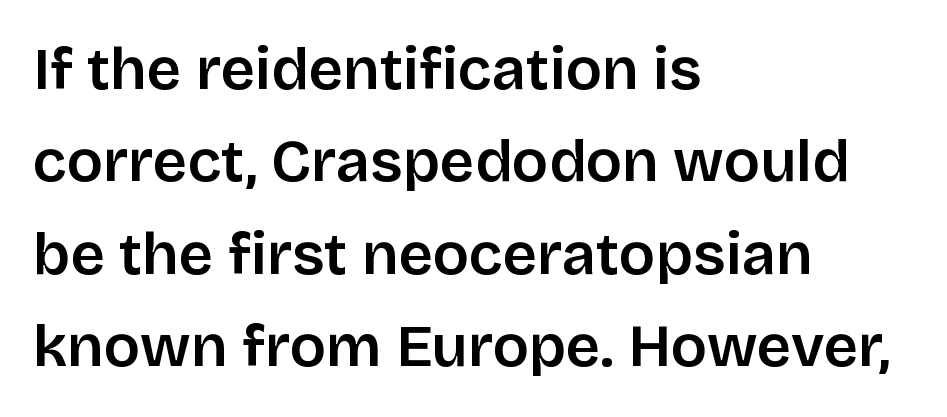
The image shows 60 px sans-serif type, upright; set left-aligned, normal line spacing (1.54x), normal letter spacing, not underlined; low stroke contrast and a large x-height.
